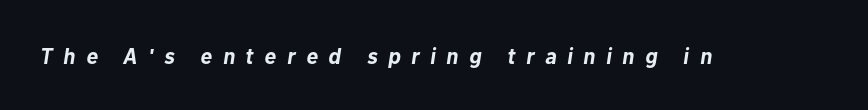
The image shows 22 px bold type, italic (leaning right); set unusually wide letter spacing (+0.49 em), not underlined.
